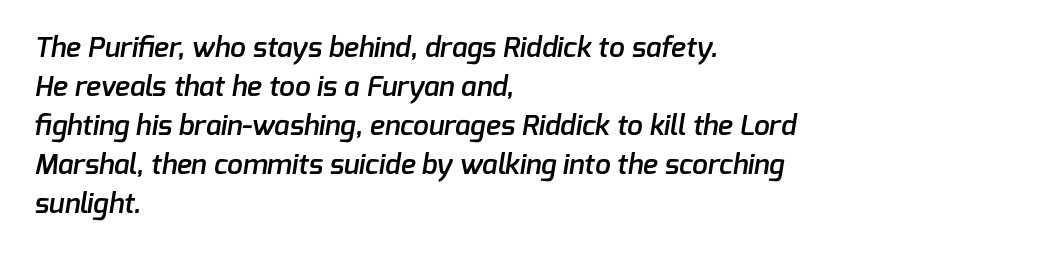
The image shows 28 px semibold sans-serif type; set left-aligned, normal line spacing (1.39x), normal letter spacing, not underlined; low stroke contrast and a medium x-height.
